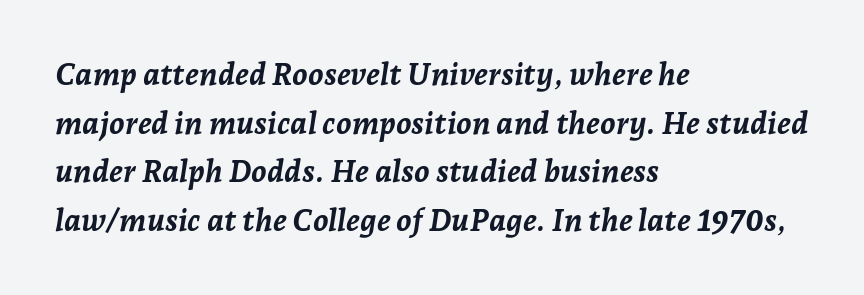
Teacher's note: observe the even left margin — that is flush-left alignment. The space beneath each line is pristine and unruled. Slant detected: the letters are inclined. Weight: bold. The letters sit at their default tracking, neither squeezed nor spread.
